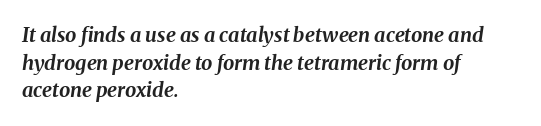
Does the leading feel generous? No, just average. You could call the tracking neutral — neither tight nor loose. The typography opts for an oblique posture over an upright one. Letters rest on an invisible, unmarked baseline.
